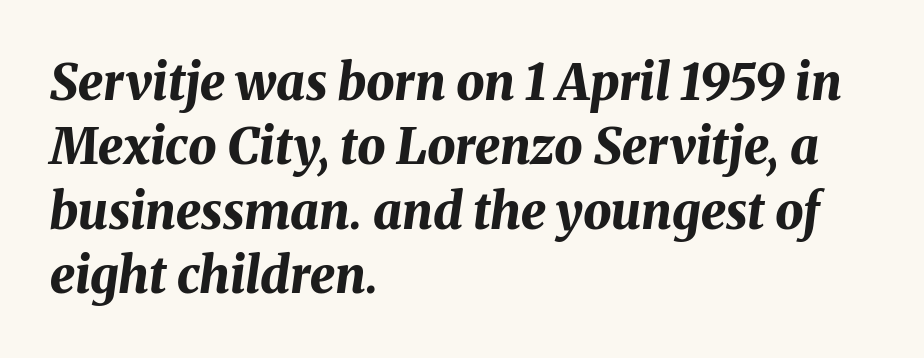
A typesetter would call this leading conventional body-copy spacing. Letter spacing: default. It's the slanting kind of type. The passage shown is typed in a proportional face where columns would drift.
